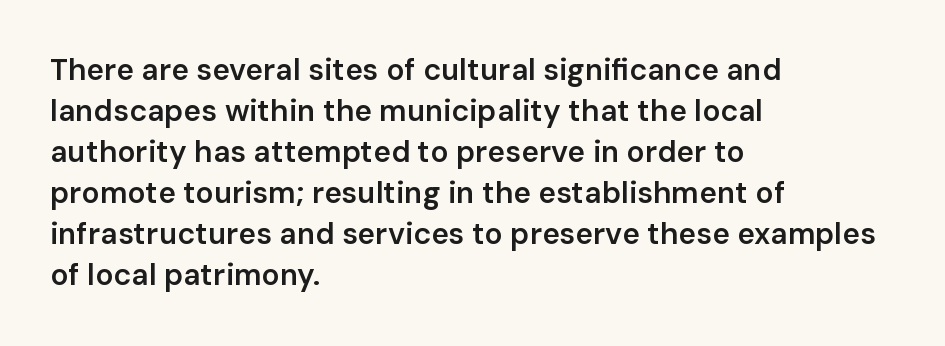
Q: Is the text bold? A: Semi-bold.
Q: Is the text italic (slanted)? A: No, it is upright.
Q: Is the typeface a serif or a sans-serif typeface? A: Sans-serif.
Q: Is the text underlined? A: No.
Q: How is the paragraph aligned? A: Left-aligned.
Q: Is the spacing between letters normal or unusually wide? A: Normal.
Q: Is the spacing between lines tight, normal or loose? A: Normal.
Q: Width (condensed, normal, or wide)? A: Normal.
Q: Stroke contrast? A: Low.
Q: x-height? A: Medium.
Q: Monospaced? A: No.
